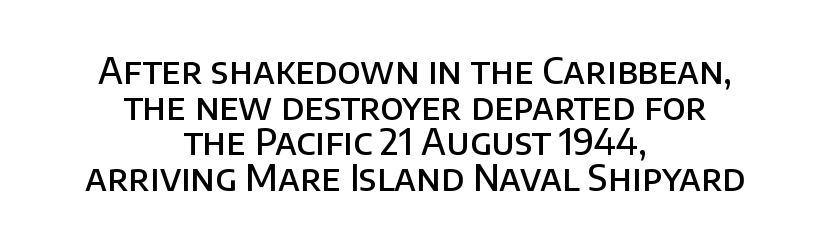
Between one letter and the next there's only the usual sliver of space. In CSS terms this would be text-align: center. Designer's note — italics off, roman on. Is there much room between lines? No — they nearly touch. To sum up the face: it is a sans, with no serifs. Every letter is mildly thick-stroked: semibold rather than bold.
